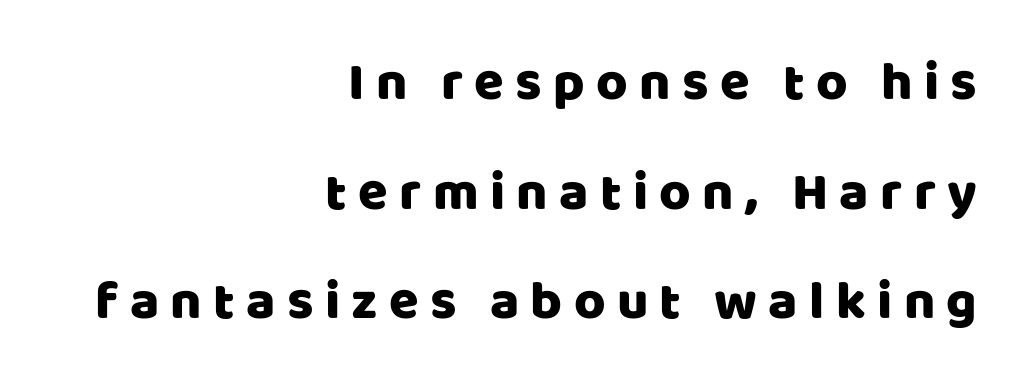
{"serif": "no", "italic": "no", "width": "normal", "stroke_contrast": "low", "x_height": "large", "monospaced": "no", "underline": "no", "align": "right", "line_spacing": "loose", "line_spacing_ratio": 2.03, "letter_spacing": "wide", "letter_spacing_em": 0.21, "glyph_px": 54}
